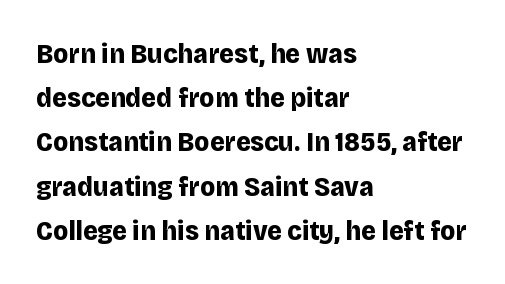
{"serif": "no", "italic": "no", "bold": "yes", "weight": "bold", "width": "normal", "stroke_contrast": "low", "x_height": "large", "monospaced": "no", "underline": "no", "align": "left", "line_spacing": "normal", "line_spacing_ratio": 1.58, "letter_spacing": "normal", "letter_spacing_em": 0.0, "glyph_px": 28}
